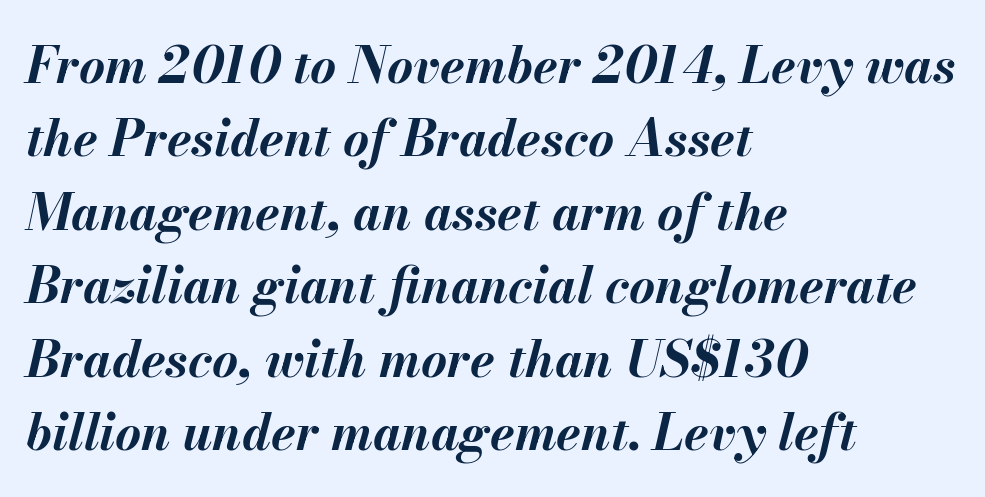
The image shows 50 px bold type, italic (leaning right); set left-aligned, normal line spacing (1.47x), normal letter spacing, not underlined; medium stroke contrast and a small x-height.
